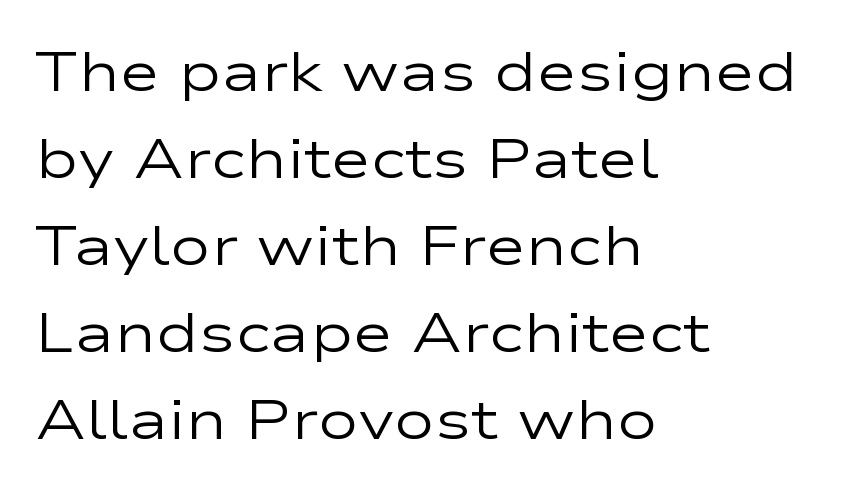
Notice how the stems are strictly vertical — no italics here. Each line starts at the same left margin while the right side varies. Each letter keeps its own natural width here, so spacing adapts to shape. How are the letters spaced? Ordinarily, with no added tracking. Regarding serifs, this sample does without them. Weight: in the light-to-regular range.
